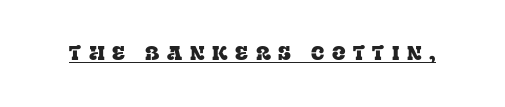
Q: Is the text italic (slanted)? A: No, it is upright.
Q: Is the text underlined? A: Yes.
Q: Is the spacing between letters normal or unusually wide? A: Unusually wide.
